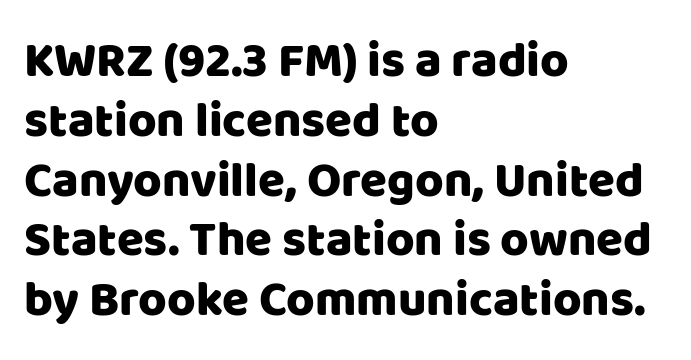
This sample uses an upright cut, with every glyph sitting square on the baseline. Each row of text sits above clean, open space. There is no visible air inserted between adjacent glyphs. The font family rendered here belongs to the sans-serif group. This sample has the flowing, uneven cadence of proportional lettering. Visually the block forms a straight wall on the left and a jagged coastline on the right.
